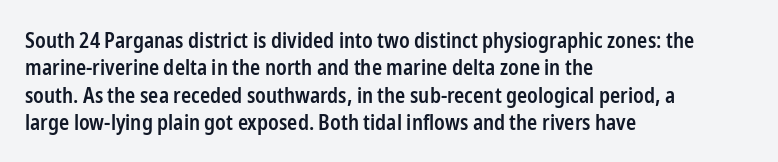
The image shows 21 px text type, upright; set left-aligned, normal line spacing (1.3x), normal letter spacing, not underlined.
